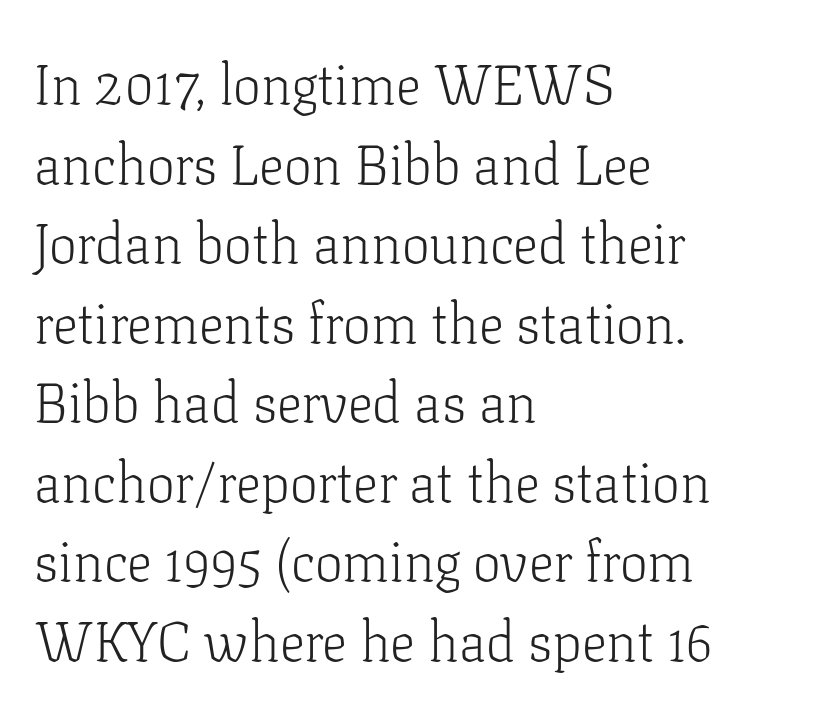
Q: Is the text bold? A: No.
Q: Is the text italic (slanted)? A: No, it is upright.
Q: Is the typeface a serif or a sans-serif typeface? A: Serif.
Q: Is the text underlined? A: No.
Q: How is the paragraph aligned? A: Left-aligned.
Q: Is the spacing between letters normal or unusually wide? A: Normal.
Q: Is the spacing between lines tight, normal or loose? A: Normal.
Q: Width (condensed, normal, or wide)? A: Normal.
Q: Stroke contrast? A: Low.
Q: x-height? A: Medium.
Q: Monospaced? A: No.
